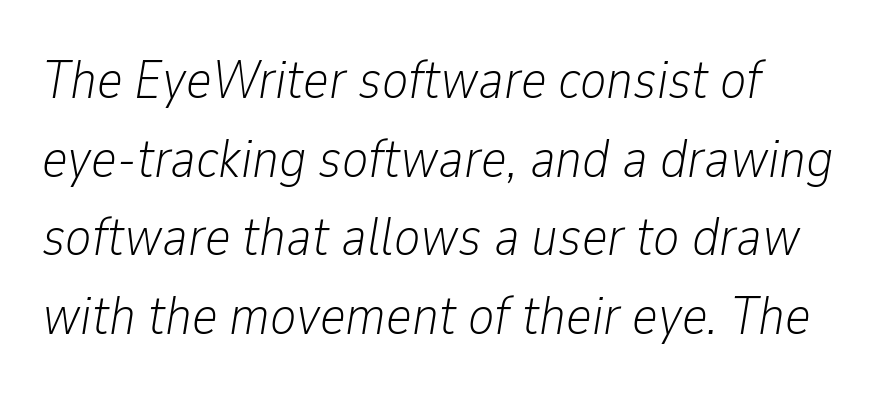
Q: Is the text bold? A: No.
Q: Is the text italic (slanted)? A: Yes, it leans right by about 9 degrees.
Q: Is the text underlined? A: No.
Q: How is the paragraph aligned? A: Left-aligned.
Q: Is the spacing between letters normal or unusually wide? A: Normal.
Q: Is the spacing between lines tight, normal or loose? A: Normal.
Q: Width (condensed, normal, or wide)? A: Condensed.
Q: Stroke contrast? A: Low.
Q: x-height? A: Medium.
Q: Monospaced? A: No.
